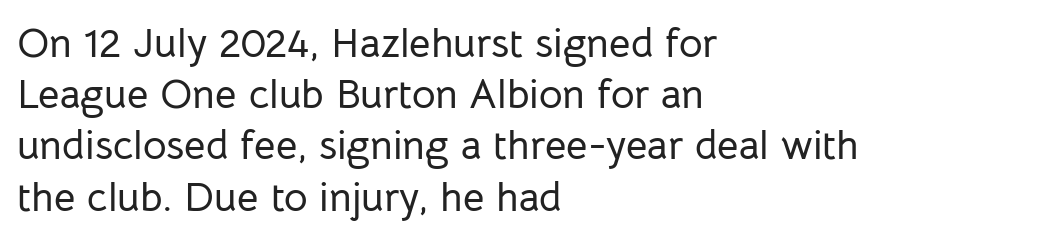
The image shows 41 px sans-serif type, upright; set left-aligned, normal line spacing (1.25x), normal letter spacing, not underlined; low stroke contrast and a medium x-height.
